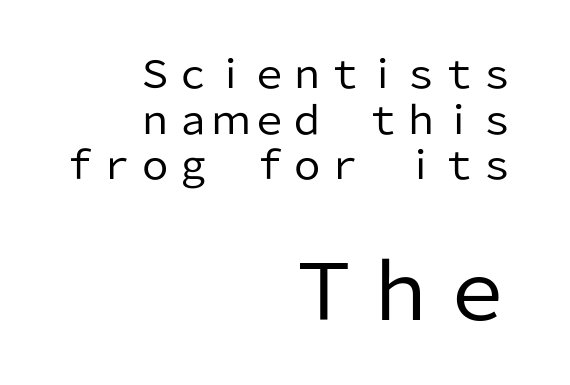
{"serif": "no", "italic": "no", "bold": "no", "weight": "regular", "width": "normal", "stroke_contrast": "low", "x_height": "medium", "monospaced": "no", "underline": "no", "align": "right", "line_spacing_ratio": 1.2, "letter_spacing": "normal", "letter_spacing_em": 0.0, "larger_block": "second", "size_ratio": 2.03, "glyph_px": 77}
